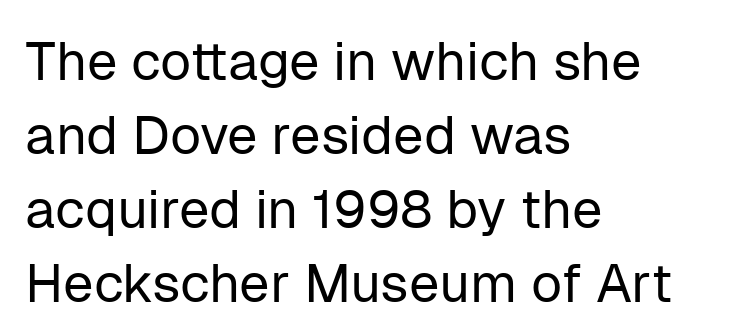
The image shows 54 px regular-weight sans-serif type, upright; set left-aligned, normal line spacing (1.37x), normal letter spacing, not underlined; low stroke contrast and a medium x-height.
